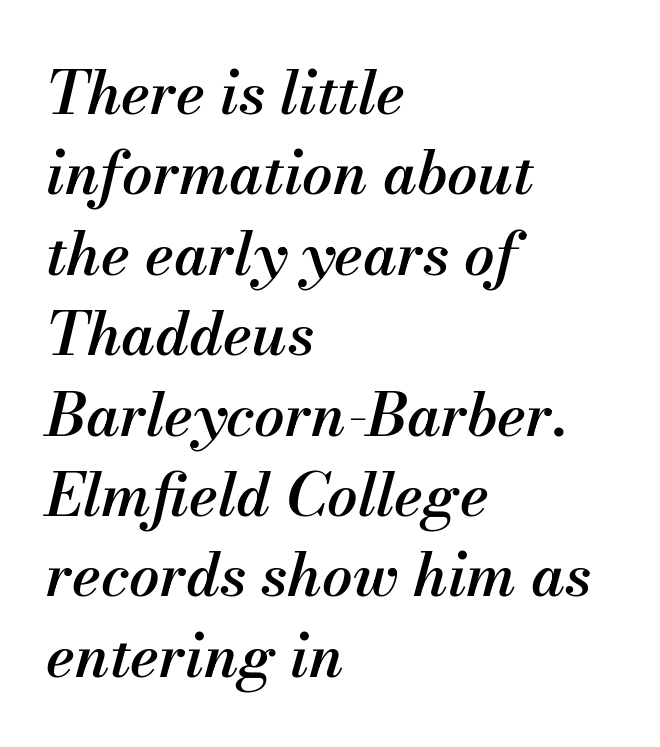
Q: Is the text bold? A: Semi-bold.
Q: Is the text italic (slanted)? A: Yes, it leans right by about 13 degrees.
Q: Is the text underlined? A: No.
Q: How is the paragraph aligned? A: Left-aligned.
Q: Is the spacing between letters normal or unusually wide? A: Normal.
Q: Is the spacing between lines tight, normal or loose? A: Normal.
Q: Width (condensed, normal, or wide)? A: Normal.
Q: Stroke contrast? A: Medium.
Q: x-height? A: Small.
Q: Monospaced? A: No.
